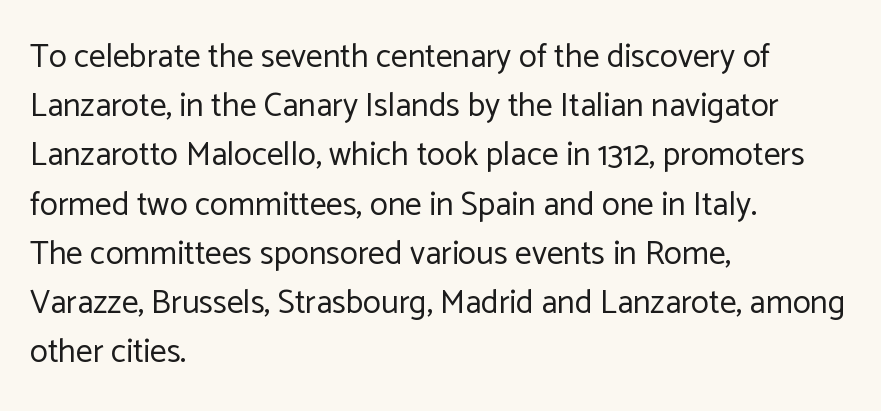
The image shows 33 px regular-weight sans-serif type, upright; set left-aligned, normal line spacing (1.49x), normal letter spacing, not underlined; low stroke contrast and a medium x-height.
